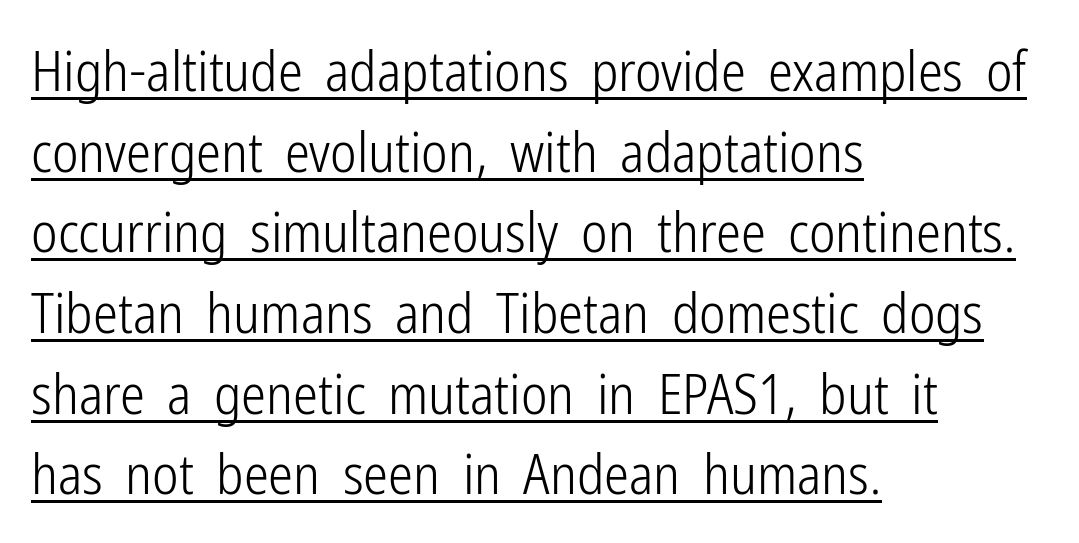
The image shows 56 px light, condensed sans-serif type, upright; set left-aligned, normal line spacing (1.44x), normal letter spacing, underlined; low stroke contrast and a medium x-height.
